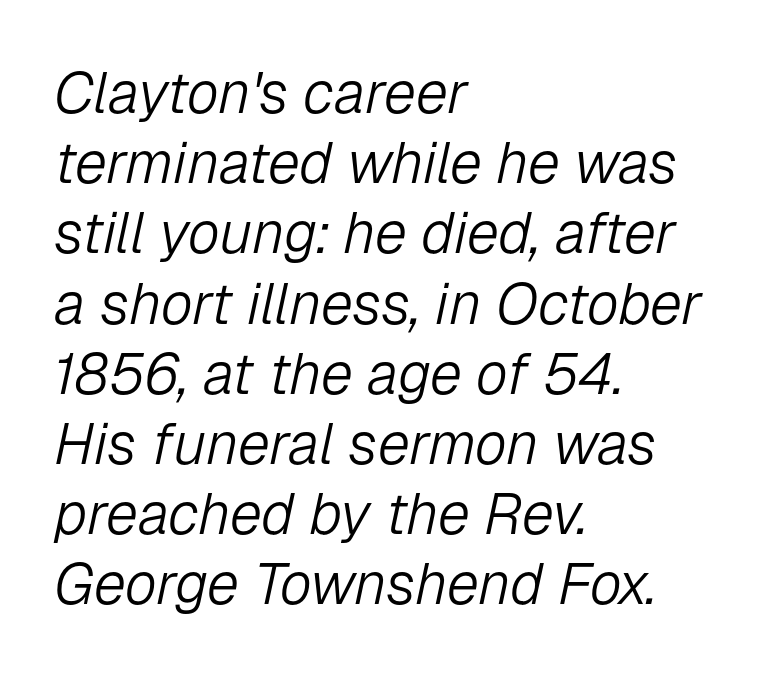
The image shows 58 px light type, italic (leaning right); set left-aligned, line spacing 1.21x, normal letter spacing, not underlined; low stroke contrast and a medium x-height.
